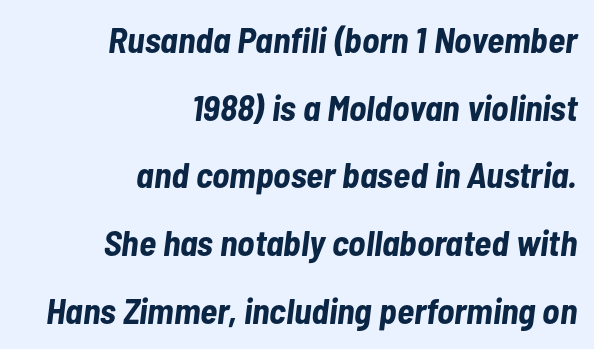
Q: Is the text bold? A: Yes.
Q: Is the text italic (slanted)? A: Yes, it leans right by about 7 degrees.
Q: Is the text underlined? A: No.
Q: How is the paragraph aligned? A: Right-aligned.
Q: Is the spacing between letters normal or unusually wide? A: Normal.
Q: Width (condensed, normal, or wide)? A: Condensed.
Q: Stroke contrast? A: Low.
Q: x-height? A: Medium.
Q: Monospaced? A: No.
